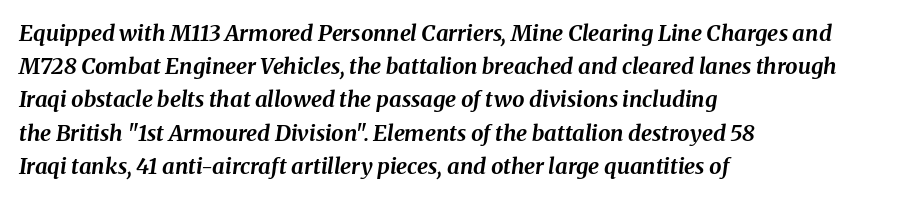
The image shows 22 px bold type, italic (leaning right); set left-aligned, normal line spacing (1.51x), normal letter spacing, not underlined.
